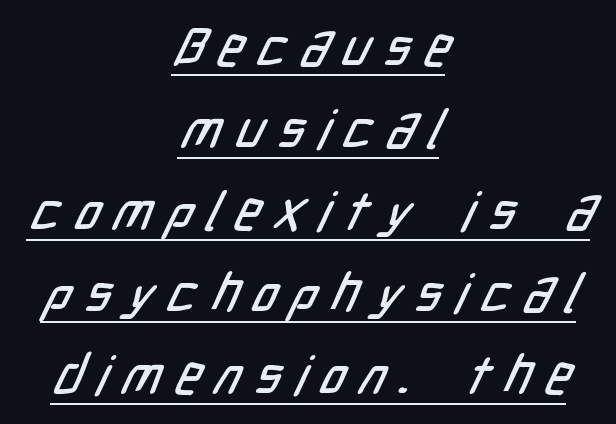
Q: Is the typeface a serif or a sans-serif typeface? A: Sans-serif.
Q: Is the text underlined? A: Yes.
Q: How is the paragraph aligned? A: Centered.
Q: Is the spacing between letters normal or unusually wide? A: Unusually wide.
Q: Is the spacing between lines tight, normal or loose? A: Normal.
Q: Width (condensed, normal, or wide)? A: Condensed.
Q: Stroke contrast? A: Low.
Q: x-height? A: Medium.
Q: Monospaced? A: No.
